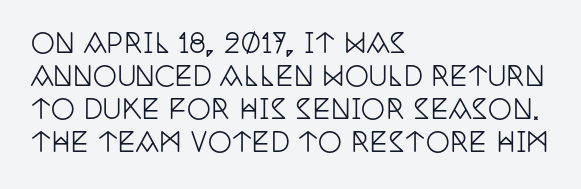
Q: Is the text italic (slanted)? A: No, it is upright.
Q: Is the text underlined? A: No.
Q: How is the paragraph aligned? A: Left-aligned.
Q: Is the spacing between letters normal or unusually wide? A: Normal.
